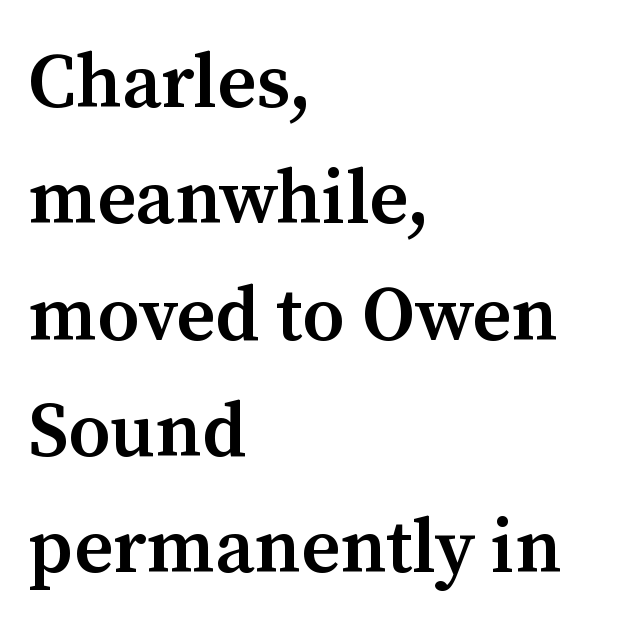
The lettering holds an erect, upright posture throughout. The baseline area is clear. Typeset ragged right — the left edge is the straight one. Note: serifs present on the glyphs.
